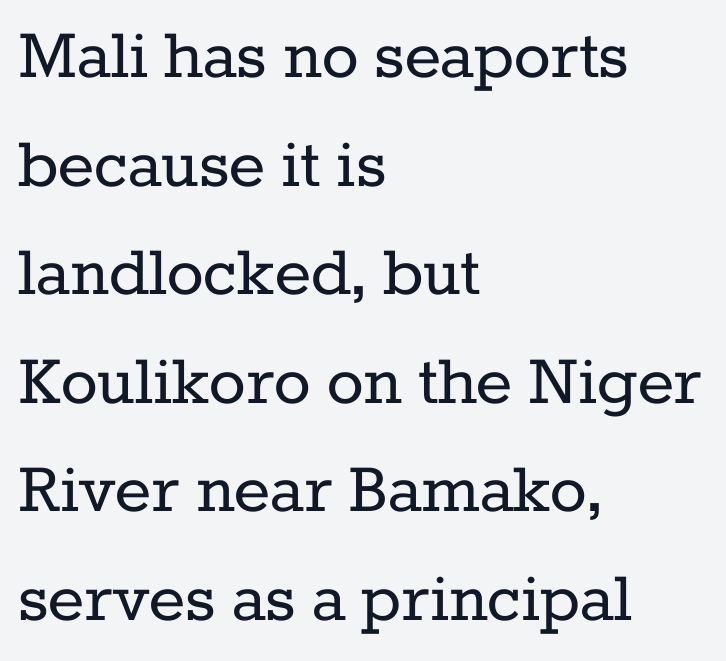
The cut favours lightness, reaching ordinary text weight at its darkest. Default kerning and tracking; the words read as compact shapes. Font category for this specimen: serif. The text block is weighted toward the left margin, trailing off unevenly rightward. A typesetter would call this proportional, since set widths differ per character.
